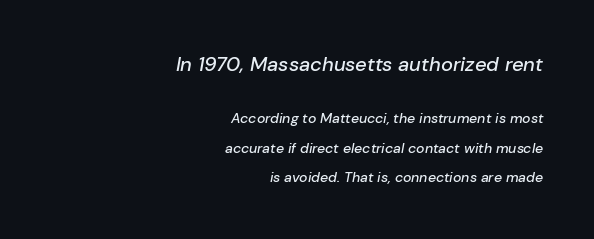
Q: Is the text italic (slanted)? A: Yes, it leans right by about 10 degrees.
Q: Is the text underlined? A: No.
Q: How is the paragraph aligned? A: Right-aligned.
Q: Is the spacing between letters normal or unusually wide? A: Normal.
Q: Is the spacing between lines tight, normal or loose? A: Loose.
Q: Which block of text is set in a larger size, the first (top) or the second (bottom)? A: The first (top) one.
